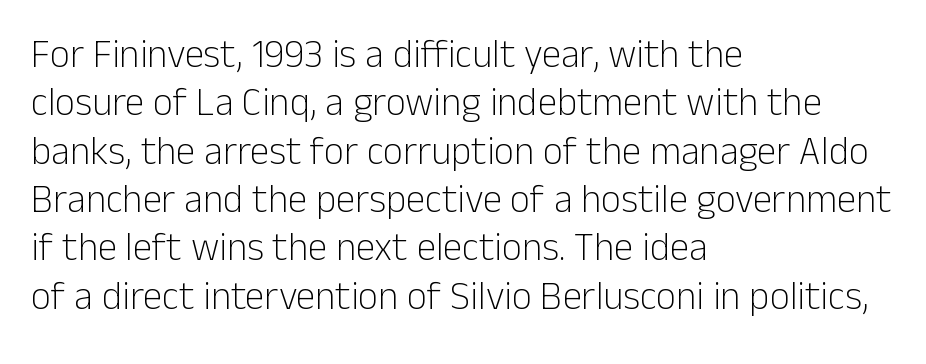
{"serif": "no", "italic": "no", "bold": "no", "weight": "light", "width": "normal", "stroke_contrast": "low", "x_height": "medium", "monospaced": "no", "underline": "no", "align": "left", "line_spacing_ratio": 1.24, "letter_spacing": "normal", "letter_spacing_em": 0.0, "glyph_px": 39}
